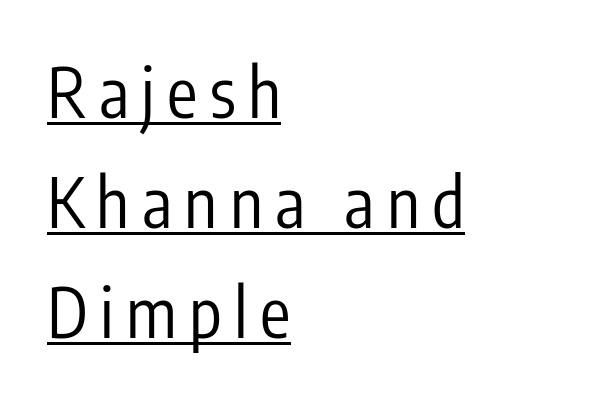
{"serif": "no", "italic": "no", "bold": "no", "weight": "regular", "width": "condensed", "stroke_contrast": "low", "x_height": "medium", "monospaced": "no", "underline": "yes", "align": "left", "line_spacing": "normal", "line_spacing_ratio": 1.62, "glyph_px": 68}
